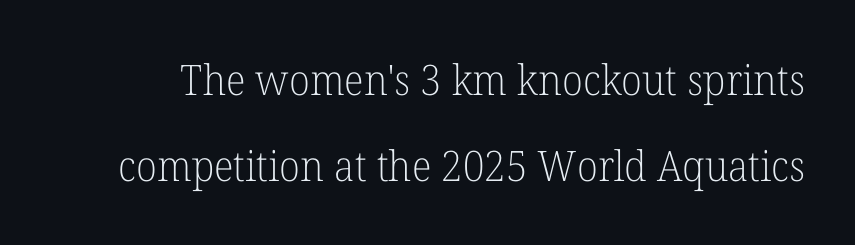
{"serif": "yes", "italic": "no", "bold": "no", "weight": "light", "width": "normal", "stroke_contrast": "low", "x_height": "medium", "monospaced": "no", "underline": "no", "line_spacing": "loose", "line_spacing_ratio": 2.05, "letter_spacing": "normal", "letter_spacing_em": 0.0, "glyph_px": 42}
